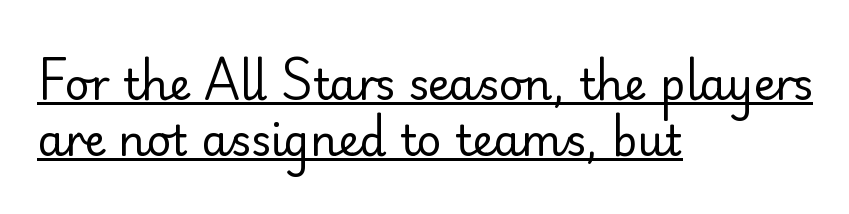
The image shows 43 px regular-weight sans-serif type, upright; set left-aligned, normal line spacing (1.3x), normal letter spacing, underlined; low stroke contrast and a small x-height.
